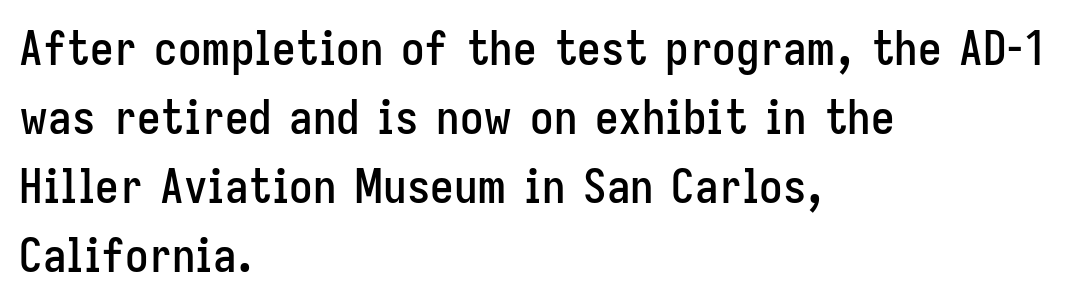
The image shows 47 px condensed sans-serif type, upright; set left-aligned, normal line spacing (1.47x), normal letter spacing, not underlined; low stroke contrast and a medium x-height.
